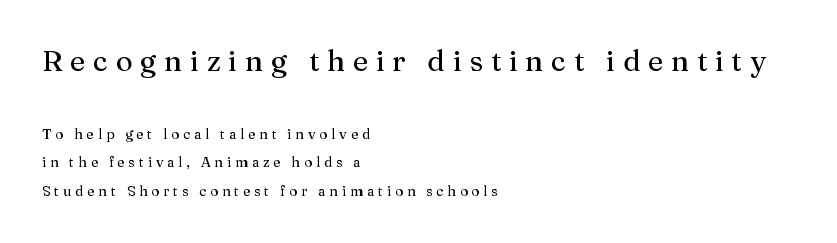
The image shows 29 px serif type, upright; set left-aligned, loose line spacing (2.05x), unusually wide letter spacing (+0.27 em), not underlined; the first (top) block is 2.07x larger; medium stroke contrast and a medium x-height.
